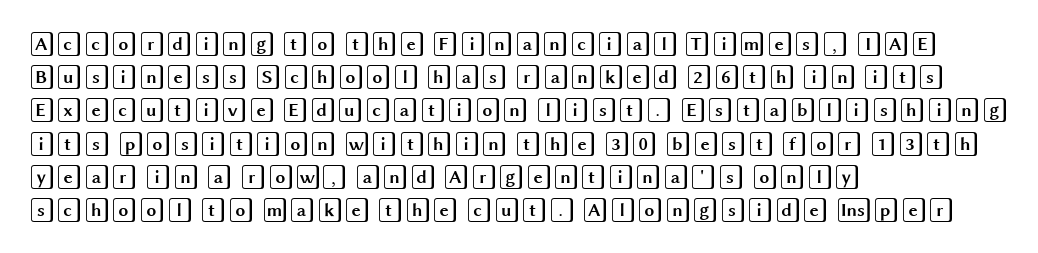
Q: Is the text italic (slanted)? A: No, it is upright.
Q: Is the text underlined? A: No.
Q: How is the paragraph aligned? A: Left-aligned.
Q: Is the spacing between letters normal or unusually wide? A: Normal.
Q: Is the spacing between lines tight, normal or loose? A: Normal.
